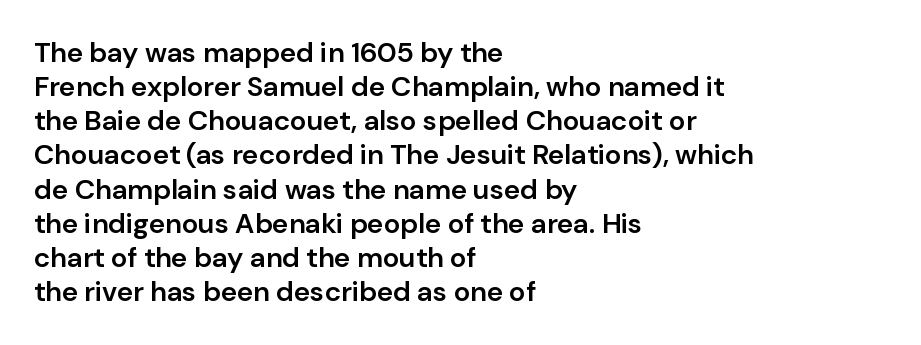
The image shows 28 px semibold sans-serif type, upright; set left-aligned, line spacing 1.22x, normal letter spacing, not underlined; low stroke contrast and a medium x-height.
